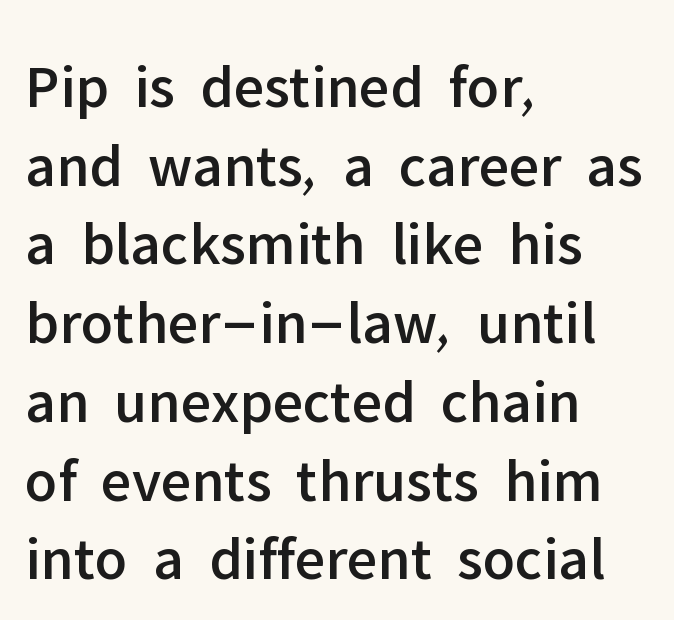
Q: Is the text italic (slanted)? A: No, it is upright.
Q: Is the typeface a serif or a sans-serif typeface? A: Sans-serif.
Q: Is the text underlined? A: No.
Q: How is the paragraph aligned? A: Left-aligned.
Q: Is the spacing between letters normal or unusually wide? A: Normal.
Q: Is the spacing between lines tight, normal or loose? A: Normal.
Q: Width (condensed, normal, or wide)? A: Normal.
Q: Stroke contrast? A: Low.
Q: x-height? A: Medium.
Q: Monospaced? A: No.
